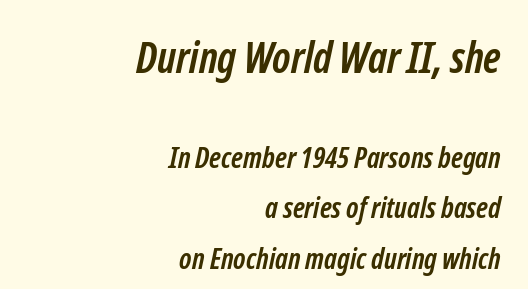
{"serif": "no", "bold": "yes", "weight": "semibold", "width": "condensed", "stroke_contrast": "low", "x_height": "medium", "monospaced": "no", "underline": "no", "align": "right", "line_spacing_ratio": 1.75, "letter_spacing": "normal", "letter_spacing_em": 0.0, "larger_block": "first", "size_ratio": 1.48, "glyph_px": 43}
